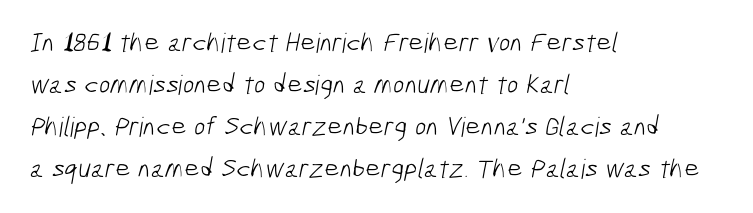
Q: Is the text bold? A: No.
Q: Is the text underlined? A: No.
Q: How is the paragraph aligned? A: Left-aligned.
Q: Is the spacing between letters normal or unusually wide? A: Normal.
Q: Is the spacing between lines tight, normal or loose? A: Normal.
